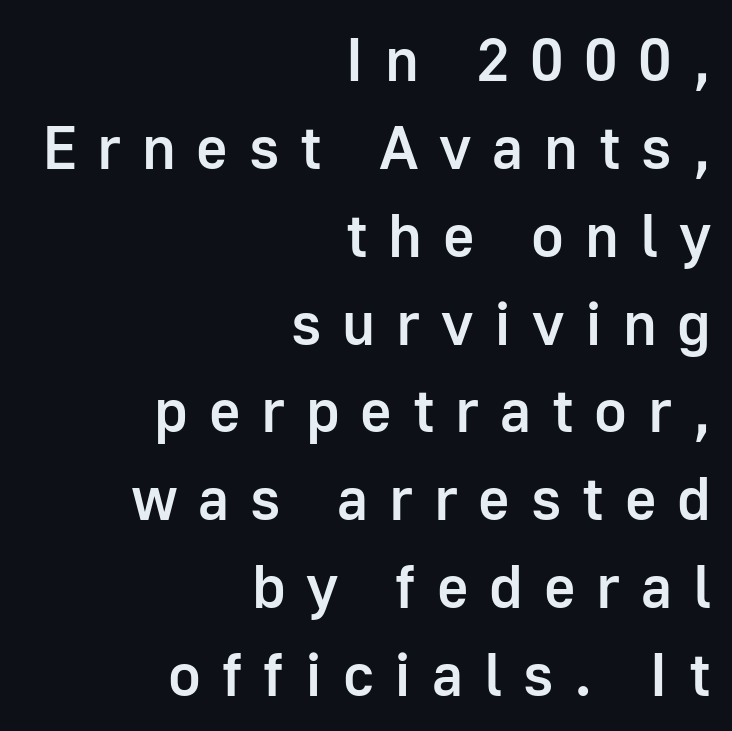
Does the lettering tilt? It doesn't — this is upright. Reading down the block, your eye finds every line finishing at a fixed right position. Look at the tracking — it's clearly loosened, letters drifting apart. In terms of weight, the rendering is demibold, just under bold.
